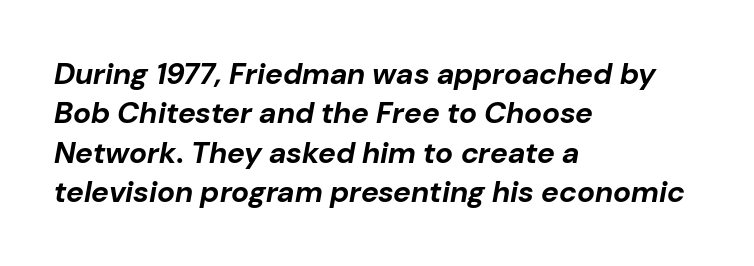
Q: Is the text bold? A: Yes.
Q: Is the text italic (slanted)? A: Yes, it leans right by about 10 degrees.
Q: Is the text underlined? A: No.
Q: How is the paragraph aligned? A: Left-aligned.
Q: Is the spacing between letters normal or unusually wide? A: Normal.
Q: Is the spacing between lines tight, normal or loose? A: Normal.
Q: Width (condensed, normal, or wide)? A: Normal.
Q: Stroke contrast? A: Low.
Q: x-height? A: Medium.
Q: Monospaced? A: No.
